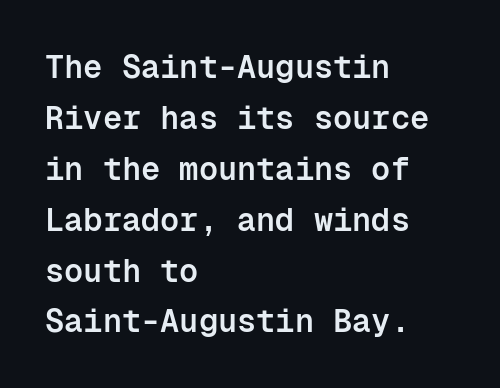
The image shows 32 px semibold sans-serif type, upright, monospaced; set left-aligned, normal line spacing (1.59x), normal letter spacing, not underlined; low stroke contrast and a medium x-height.
